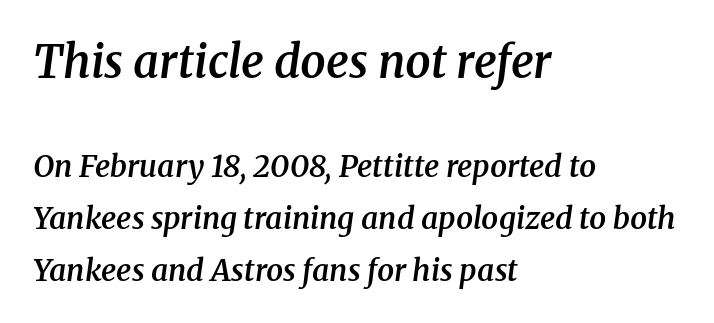
The image shows 45 px semibold serif type, italic (leaning right); set left-aligned, line spacing 1.73x, normal letter spacing, not underlined; the first (top) block is 1.5x larger; medium stroke contrast and a medium x-height.
